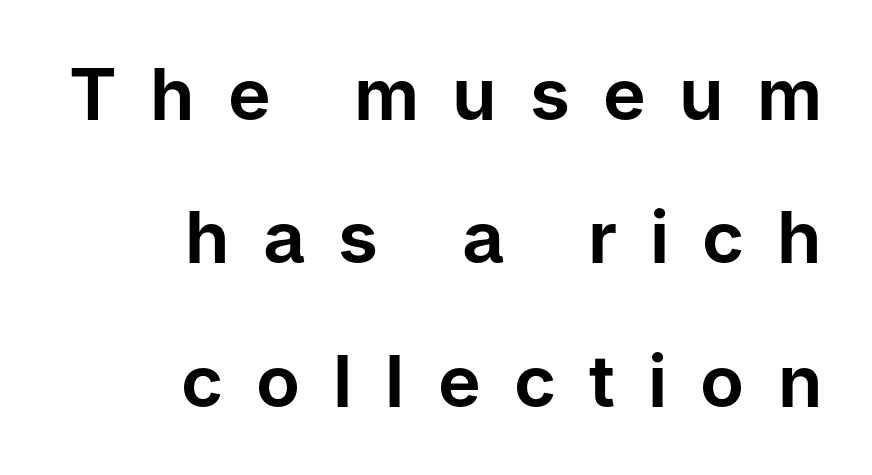
The rendering shows plain stroke endings on the letterforms — a sans-serif design. The specimen reads as upright at a glance. You could not count columns in this text — the font is proportionally spaced. Honestly, the letter spacing is so wide it's the main thing you notice. No word sits above an underline.
